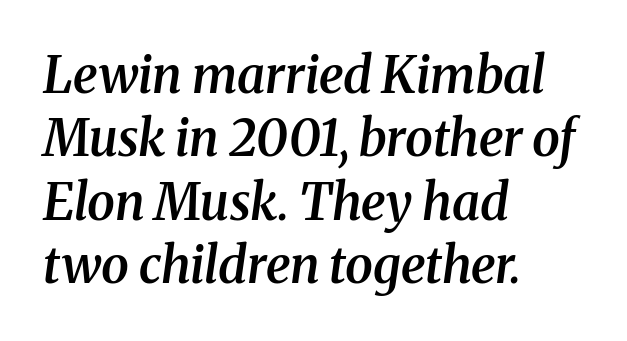
The image shows 50 px semibold serif type, italic (leaning right); set left-aligned, normal line spacing (1.27x), normal letter spacing, not underlined; medium stroke contrast and a medium x-height.
